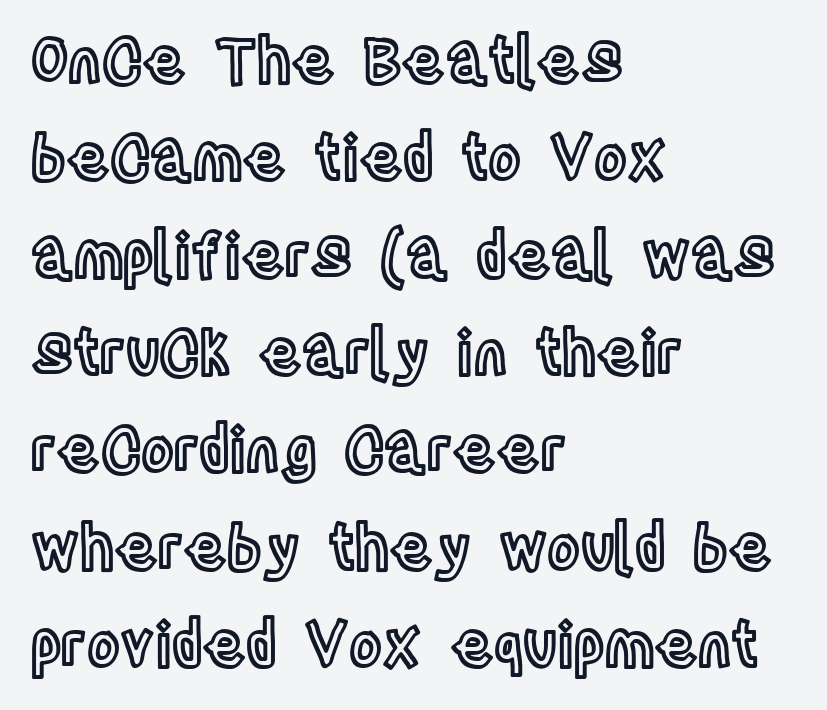
The image shows 62 px condensed type, upright; set left-aligned, normal line spacing (1.57x), normal letter spacing, not underlined; a large x-height.
